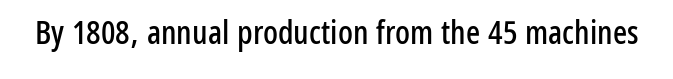
Q: Is the text italic (slanted)? A: No, it is upright.
Q: Is the typeface a serif or a sans-serif typeface? A: Sans-serif.
Q: Is the text underlined? A: No.
Q: Is the spacing between letters normal or unusually wide? A: Normal.
Q: Width (condensed, normal, or wide)? A: Condensed.
Q: Stroke contrast? A: Low.
Q: x-height? A: Medium.
Q: Monospaced? A: No.
